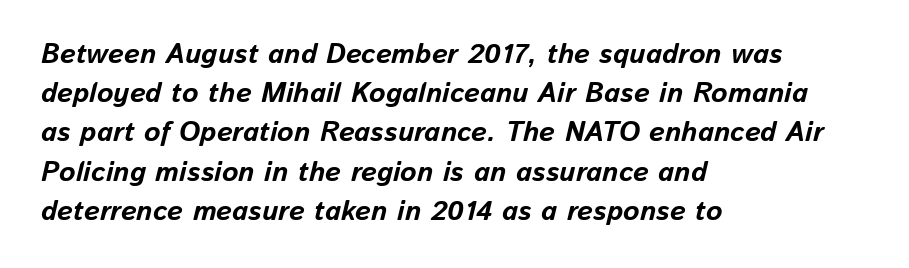
{"italic": "yes", "lean": "right", "slant_degrees": 13, "bold": "yes", "weight": "bold", "width": "normal", "stroke_contrast": "low", "x_height": "medium", "monospaced": "no", "underline": "no", "align": "left", "line_spacing": "normal", "line_spacing_ratio": 1.4, "letter_spacing": "normal", "letter_spacing_em": 0.0, "glyph_px": 28}
